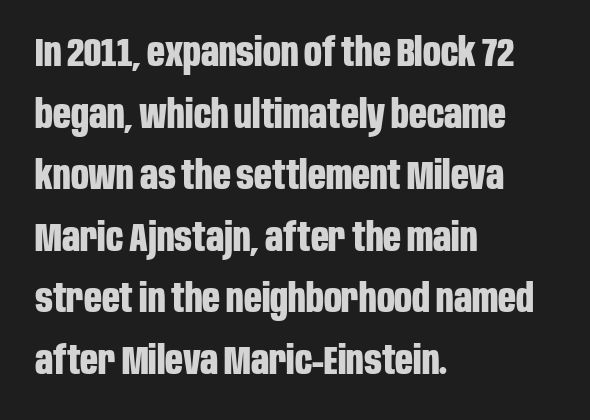
Check under the words: just untouched page. Reading down the column, the eye jumps a familiar distance to each next line. The lines are quadded left. Nobody touched the tracking dial on this one. A typesetter would call this proportional, since set widths differ per character. The characters display no serif detailing; their extremities are plain.
